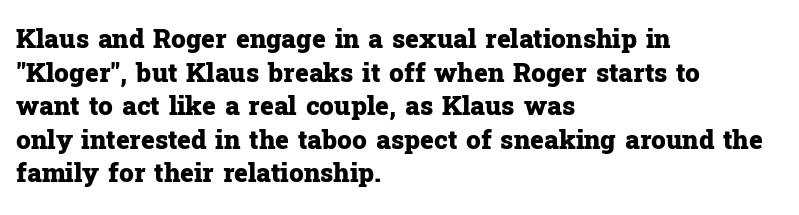
Regarding leading, the lines here are spaced in the standard way. Nothing unusual about the tracking: characters are spaced as the font intends. Clear beneath every line of the passage. The compositor pushed each line to the left boundary. Ascenders rise straight up at ninety degrees. The font is running at its bold setting.
